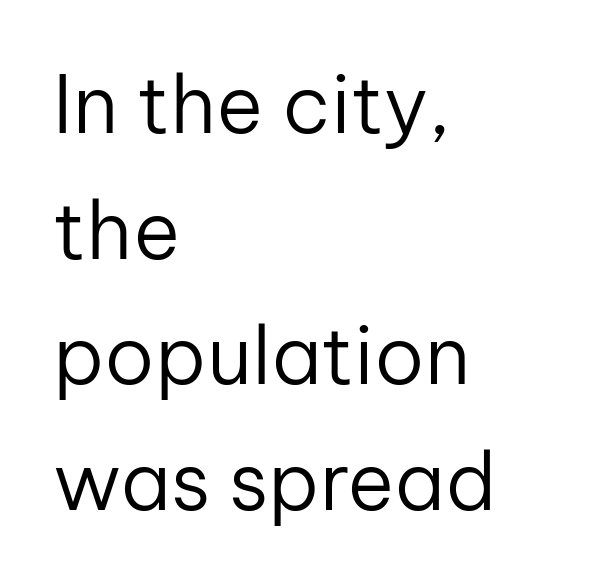
Just letters on the line, the space beneath them empty. Varying glyph widths throughout — classic text-font behaviour. Summary of vertical rhythm: regular, with standard interline spacing. Each stroke keeps to a modest, everyday thickness or less. This sample uses a sans-serif face.
